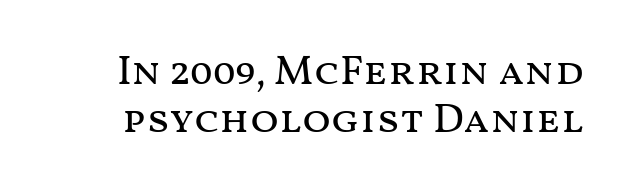
The area under the type is left untouched. You can tell it's not italic because the verticals are truly vertical. Tightly led — the rows are bunched. Spacing verdict: proportional, widths tailored to each character. Compared with typical body copy, the letter spacing here is the same.
